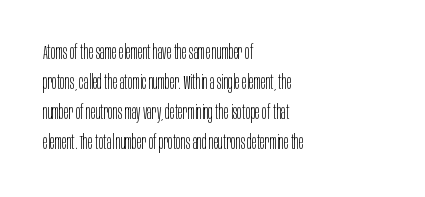
The face looks like a standard text weight, possibly lighter. A normal amount of white space separates one row of letters from the next. Line beginnings align vertically; line endings do not. The horizontal fit of the characters is conventional and even. The passage shown is not underscored anywhere.
